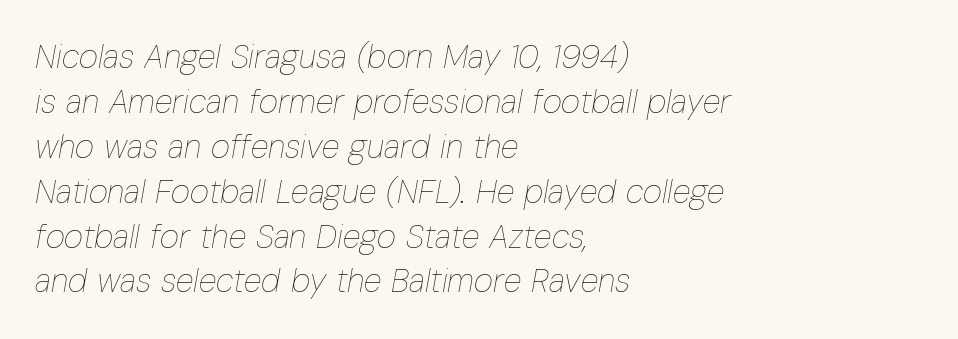
The passage shown is not underscored anywhere. Stem width sits at or under what a default text font uses. Each letter keeps its own natural width here, so spacing adapts to shape. Notice how descenders clear the ascenders below comfortably — that's standard leading. Each line starts at the same left margin while the right side varies. Compared with ordinary roman type, these characters are visibly tilted.
